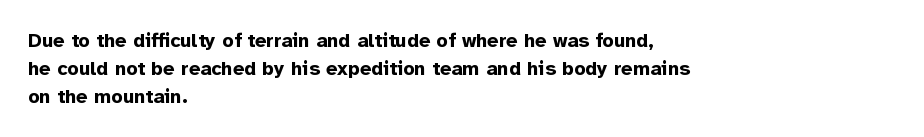
The image shows 20 px bold type, upright; set left-aligned, normal line spacing (1.4x), normal letter spacing, not underlined.
